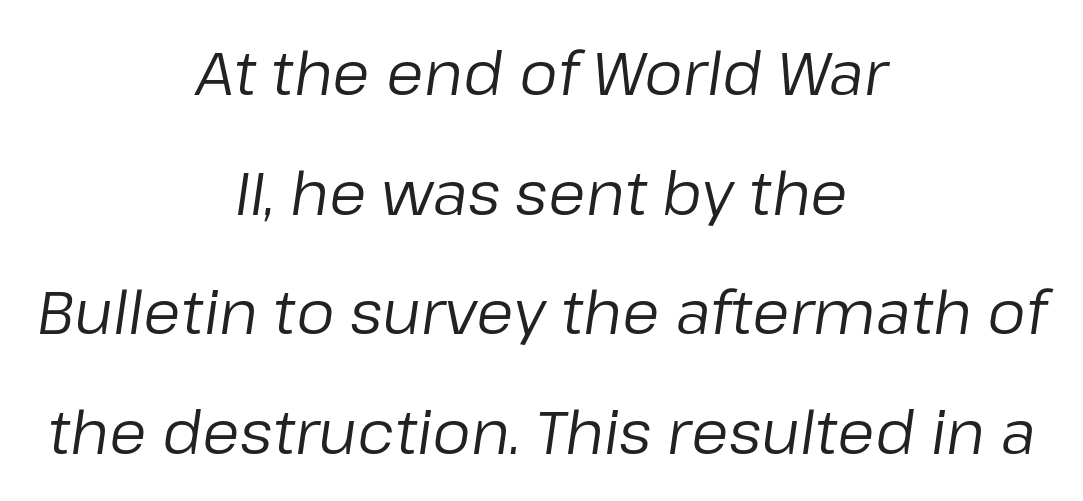
The image shows 61 px regular-weight type, italic (leaning right); set centered, loose line spacing (1.96x), normal letter spacing, not underlined; low stroke contrast and a medium x-height.
